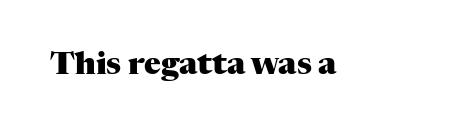
Q: Is the text bold? A: Yes.
Q: Is the text italic (slanted)? A: No, it is upright.
Q: Is the typeface a serif or a sans-serif typeface? A: Serif.
Q: Is the text underlined? A: No.
Q: Is the spacing between letters normal or unusually wide? A: Normal.
Q: Width (condensed, normal, or wide)? A: Normal.
Q: Stroke contrast? A: Medium.
Q: x-height? A: Medium.
Q: Monospaced? A: No.
